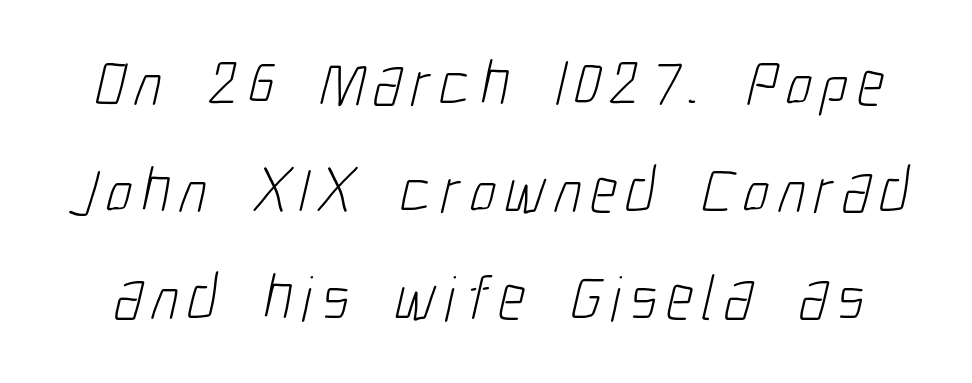
The image shows 64 px light, condensed sans-serif type; set normal line spacing (1.67x), not underlined; low stroke contrast and a medium x-height.
